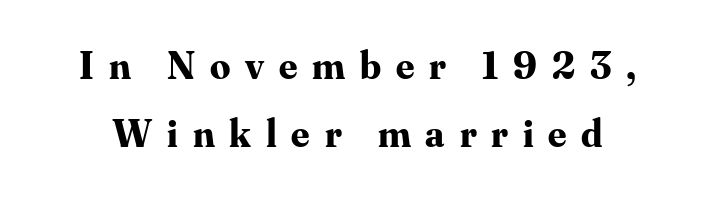
A typesetter would call this proportional, since set widths differ per character. Whoever set this chose a conventional vertical rhythm. Serifs: yes, visible at the terminals of the letterforms. Italic: no, the glyphs are upright roman.
